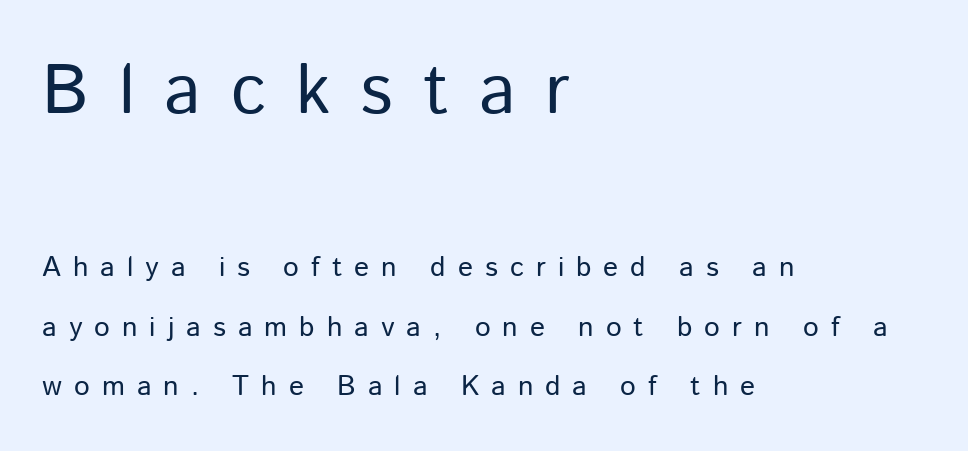
Q: Is the text bold? A: No.
Q: Is the text italic (slanted)? A: No, it is upright.
Q: Is the typeface a serif or a sans-serif typeface? A: Sans-serif.
Q: Is the text underlined? A: No.
Q: How is the paragraph aligned? A: Left-aligned.
Q: Is the spacing between letters normal or unusually wide? A: Unusually wide.
Q: Is the spacing between lines tight, normal or loose? A: Loose.
Q: Which block of text is set in a larger size, the first (top) or the second (bottom)? A: The first (top) one.
Q: Width (condensed, normal, or wide)? A: Normal.
Q: Stroke contrast? A: Low.
Q: x-height? A: Medium.
Q: Monospaced? A: No.
